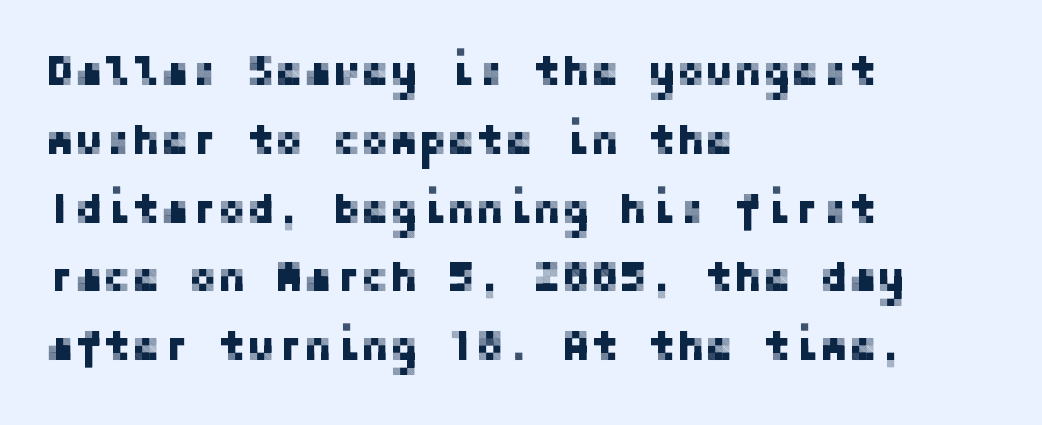
Compared with typical paragraphs, the rows here are spaced about the same. The type family on display is of the sans-serif kind. The specimen reads as upright at a glance. Short note: letters normally spaced. Any mark beneath the type? The region is blank. Line starts are locked; line ends wander.
